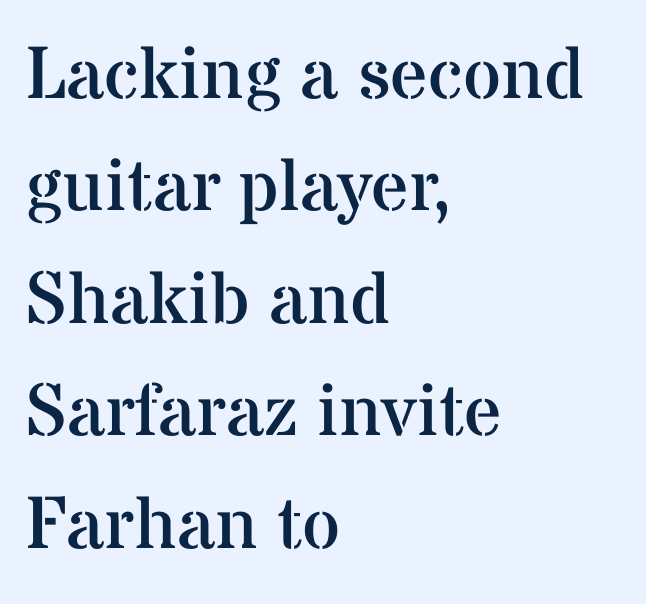
Note the varied advance widths — an 'i' is clearly narrower than an 'm'. Short and long lines alike share a common starting point at left. Characters remain perfectly vertical along every line. Stroke thickness stays within the range of a standard reading face or lighter. A typesetter would call this leading conventional body-copy spacing.
